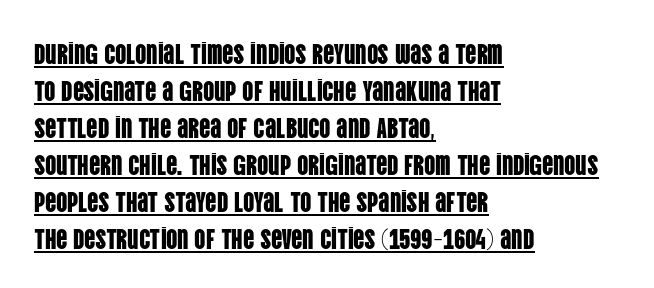
{"serif": "no", "italic": "no", "width": "condensed", "stroke_contrast": "low", "x_height": "large", "monospaced": "no", "underline": "yes", "align": "left", "line_spacing": "normal", "line_spacing_ratio": 1.32, "letter_spacing": "normal", "letter_spacing_em": 0.0, "glyph_px": 28}
